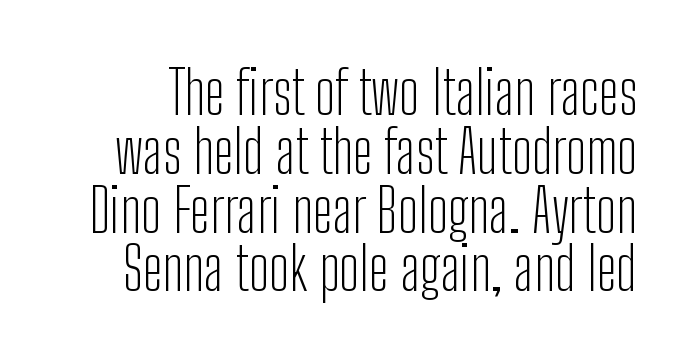
{"serif": "no", "italic": "no", "bold": "no", "weight": "light", "width": "condensed", "stroke_contrast": "low", "x_height": "medium", "monospaced": "no", "underline": "no", "line_spacing": "tight", "line_spacing_ratio": 0.98, "letter_spacing": "normal", "letter_spacing_em": 0.0, "glyph_px": 60}
